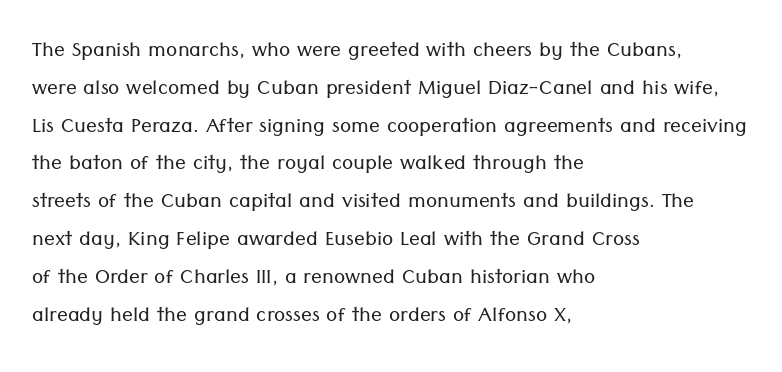
{"italic": "no", "bold": "no", "underline": "no", "align": "left", "line_spacing": "normal", "line_spacing_ratio": 1.4, "letter_spacing": "normal", "letter_spacing_em": 0.0, "glyph_px": 27}
